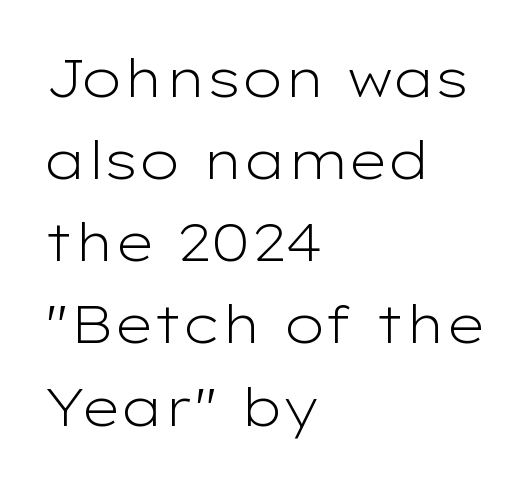
The image shows 53 px light, wide sans-serif type, upright; set left-aligned, normal line spacing (1.55x), normal letter spacing, not underlined; low stroke contrast and a medium x-height.
